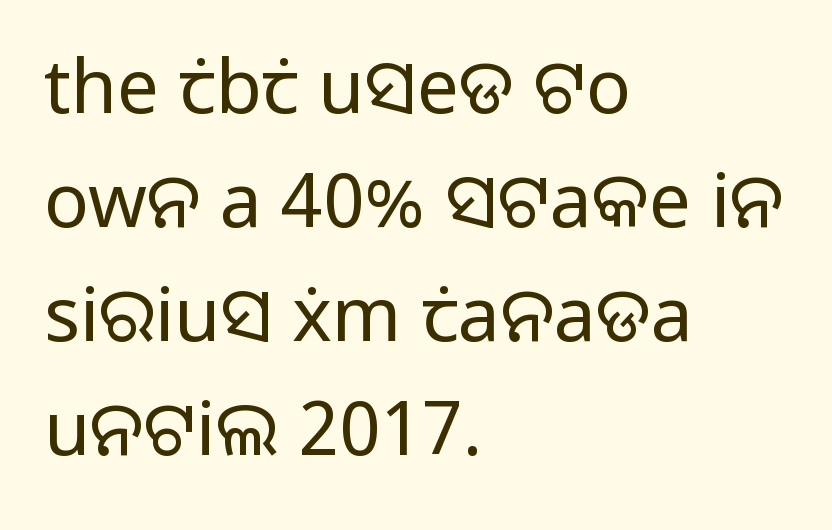
A typesetter would call this proportional, since set widths differ per character. You can tell from the bare stems that sans-serif type was used. Vertical spacing — default. Counters stay open thanks to moderate or lighter strokes.
